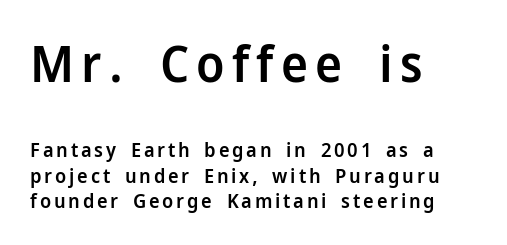
{"serif": "no", "italic": "no", "bold": "semi", "weight": "semibold", "width": "normal", "stroke_contrast": "low", "x_height": "medium", "monospaced": "no", "underline": "no", "align": "left", "line_spacing": "normal", "line_spacing_ratio": 1.28, "larger_block": "first", "size_ratio": 2.55, "glyph_px": 51}
